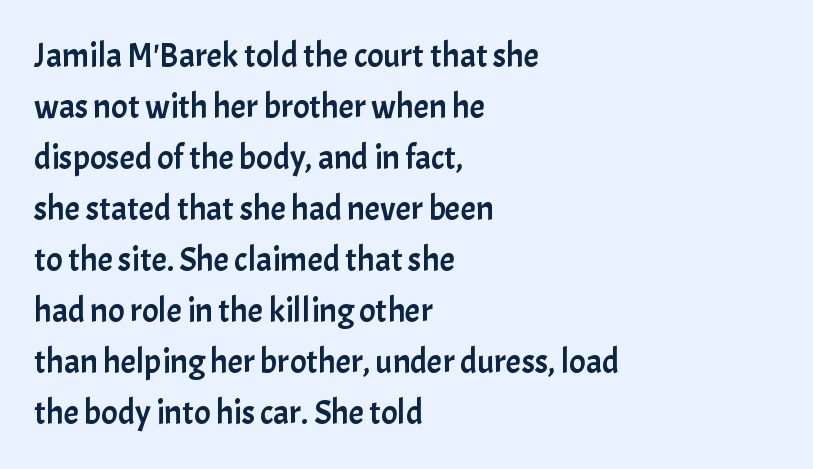
{"serif": "no", "italic": "no", "width": "normal", "stroke_contrast": "low", "x_height": "medium", "monospaced": "no", "underline": "no", "align": "left", "line_spacing": "normal", "line_spacing_ratio": 1.5, "letter_spacing": "normal", "letter_spacing_em": 0.0, "glyph_px": 34}
